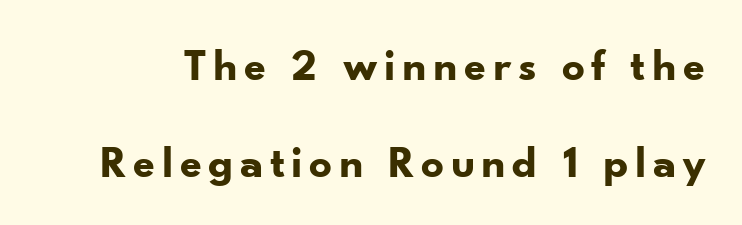
{"serif": "no", "italic": "no", "bold": "yes", "weight": "bold", "width": "normal", "stroke_contrast": "low", "x_height": "small", "monospaced": "no", "underline": "no", "line_spacing": "loose", "line_spacing_ratio": 2.15, "glyph_px": 45}
